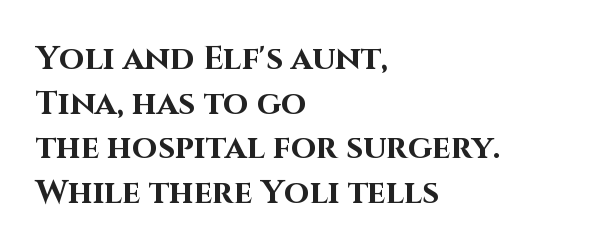
The image shows 33 px bold sans-serif type, upright; set left-aligned, normal line spacing (1.35x), normal letter spacing, not underlined; high stroke contrast and a large x-height.
